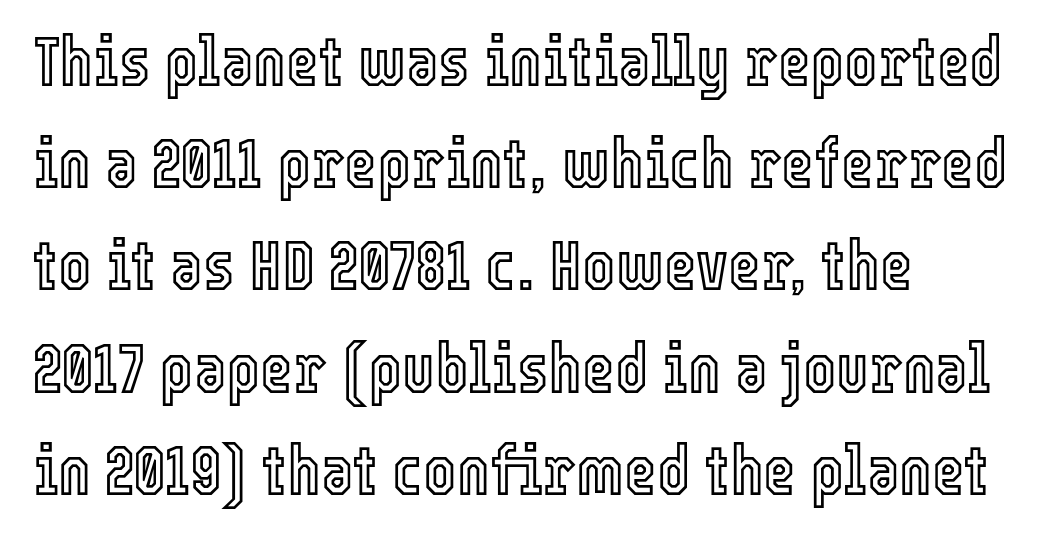
Q: Is the text italic (slanted)? A: No, it is upright.
Q: Is the text underlined? A: No.
Q: How is the paragraph aligned? A: Left-aligned.
Q: Is the spacing between letters normal or unusually wide? A: Normal.
Q: Is the spacing between lines tight, normal or loose? A: Normal.
Q: Width (condensed, normal, or wide)? A: Condensed.
Q: x-height? A: Medium.
Q: Monospaced? A: No.
